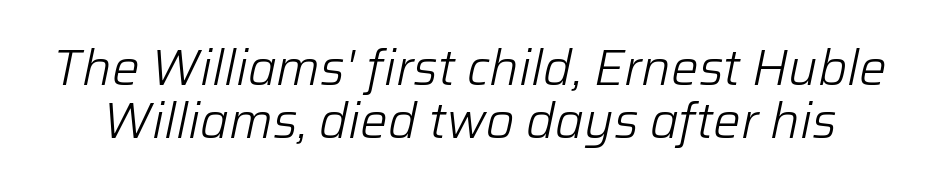
Q: Is the text bold? A: No.
Q: Is the text italic (slanted)? A: Yes, it leans right by about 12 degrees.
Q: Is the text underlined? A: No.
Q: Is the spacing between letters normal or unusually wide? A: Normal.
Q: Is the spacing between lines tight, normal or loose? A: Tight.
Q: Width (condensed, normal, or wide)? A: Normal.
Q: Stroke contrast? A: Low.
Q: x-height? A: Medium.
Q: Monospaced? A: No.
